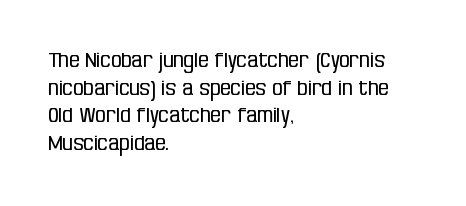
The image shows 21 px text type, upright; set left-aligned, normal line spacing (1.31x), normal letter spacing, not underlined.
